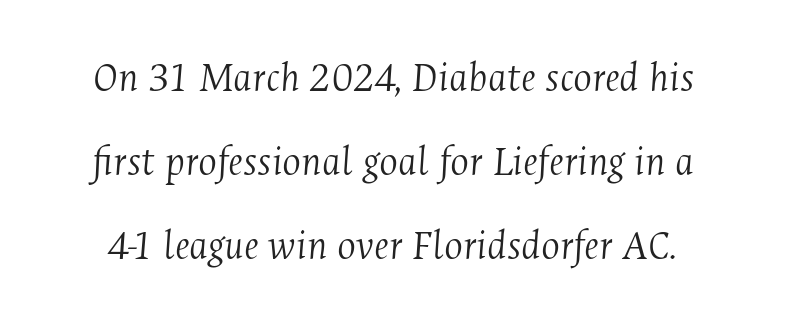
Is there much room between lines? Yes — plenty of vertical air separates them. Italic? Definitely — the glyphs are oblique. The letterforms sit shoulder to shoulder at normal distance. Descenders hang freely into open space. Character widths vary here, with narrow letters taking less room than wide ones. This rendering employs a face with finishing strokes, i.e., a serif.
